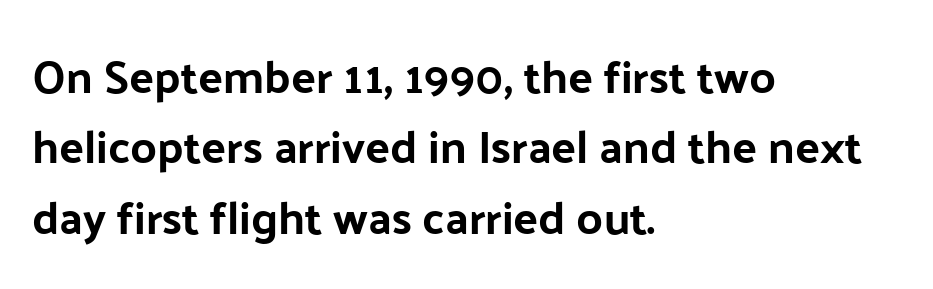
{"serif": "no", "italic": "no", "bold": "yes", "weight": "bold", "width": "normal", "stroke_contrast": "low", "x_height": "medium", "monospaced": "no", "underline": "no", "align": "left", "line_spacing": "normal", "line_spacing_ratio": 1.53, "letter_spacing": "normal", "letter_spacing_em": 0.0, "glyph_px": 46}
